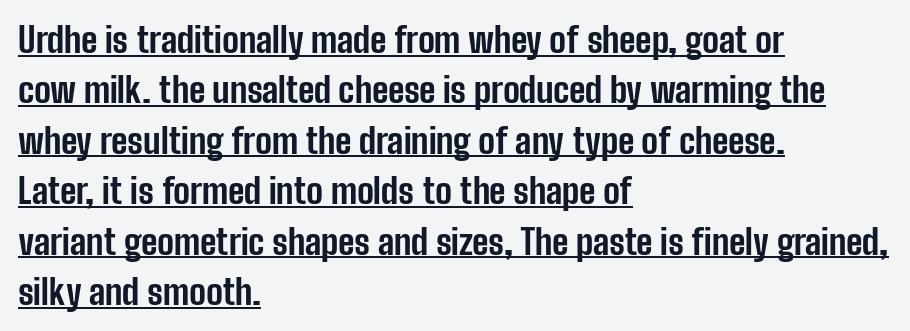
{"serif": "no", "italic": "no", "bold": "yes", "weight": "bold", "width": "condensed", "stroke_contrast": "low", "x_height": "medium", "monospaced": "no", "underline": "yes", "align": "left", "line_spacing": "normal", "line_spacing_ratio": 1.44, "letter_spacing": "normal", "letter_spacing_em": 0.0, "glyph_px": 35}
